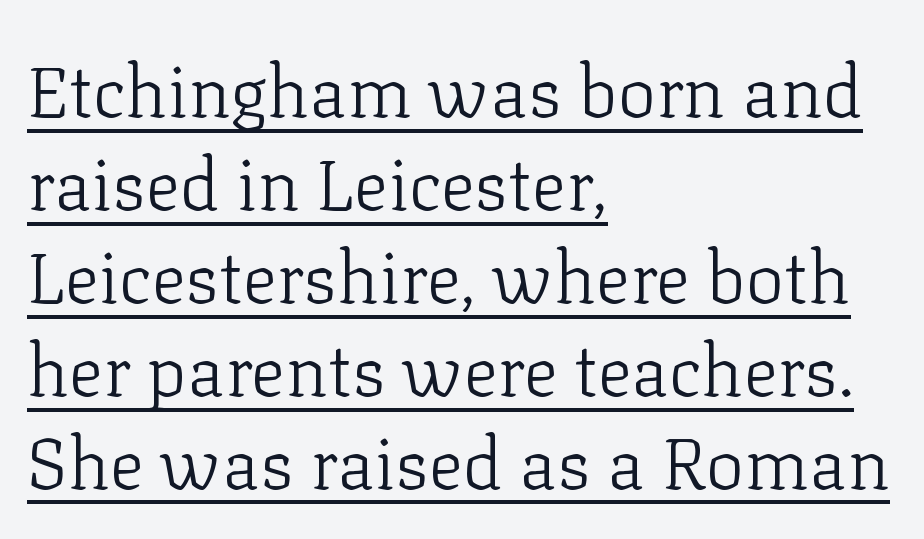
The image shows 72 px light serif type, upright; set left-aligned, normal line spacing (1.29x), normal letter spacing, underlined; low stroke contrast and a medium x-height.
